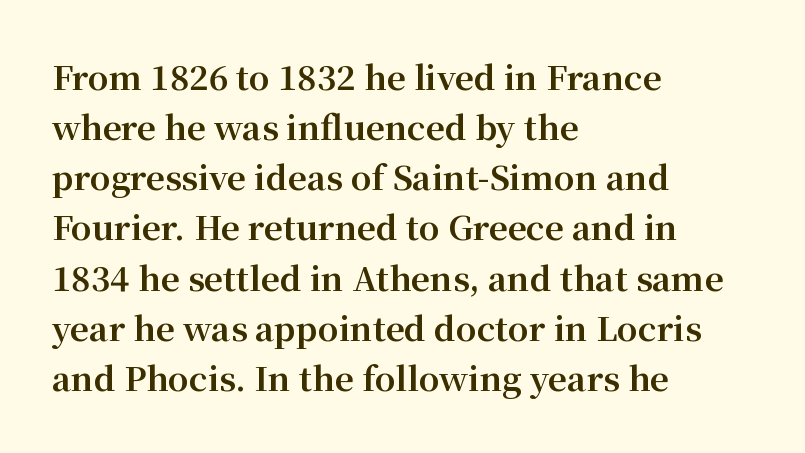
{"serif": "yes", "italic": "no", "bold": "yes", "weight": "bold", "width": "normal", "stroke_contrast": "medium", "x_height": "medium", "monospaced": "no", "underline": "no", "align": "left", "line_spacing": "normal", "line_spacing_ratio": 1.52, "letter_spacing": "normal", "letter_spacing_em": 0.0, "glyph_px": 33}
